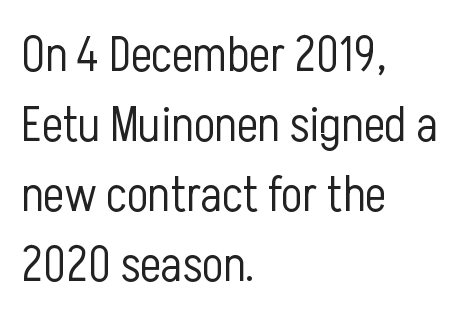
The image shows 50 px light, condensed sans-serif type, upright; set left-aligned, normal line spacing (1.4x), normal letter spacing, not underlined; low stroke contrast and a medium x-height.
